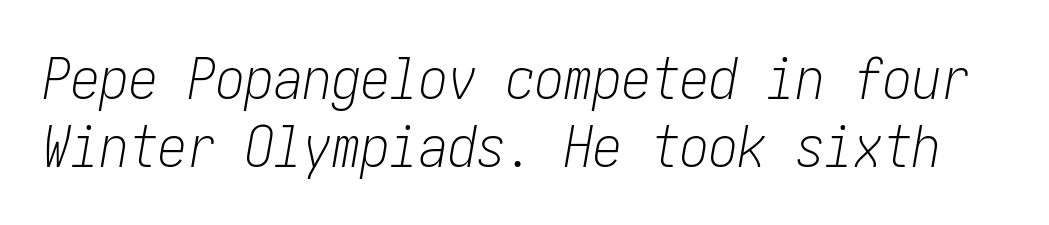
Q: Is the text bold? A: No.
Q: Is the text italic (slanted)? A: Yes, it leans right by about 10 degrees.
Q: Is the text underlined? A: No.
Q: Is the spacing between letters normal or unusually wide? A: Normal.
Q: Width (condensed, normal, or wide)? A: Condensed.
Q: Stroke contrast? A: Low.
Q: x-height? A: Medium.
